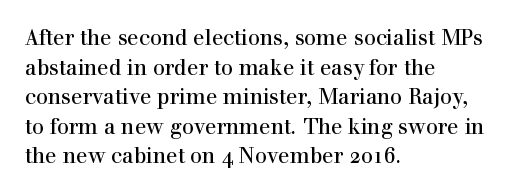
Caption: standard tracking, unaltered. Only glyphs here, with clear space below each row. The line-height multiplier appears to be the usual default. The typography opts for an upright posture over an oblique one. A student would call this left alignment; a typographer would say flush left, rag right.
